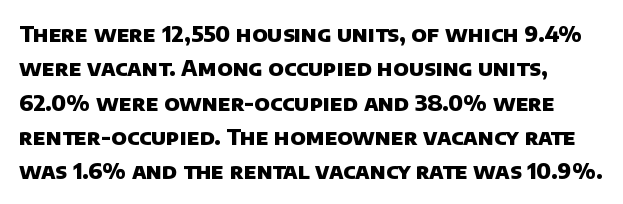
The image shows 22 px bold type; set normal line spacing (1.56x), normal letter spacing, not underlined.
